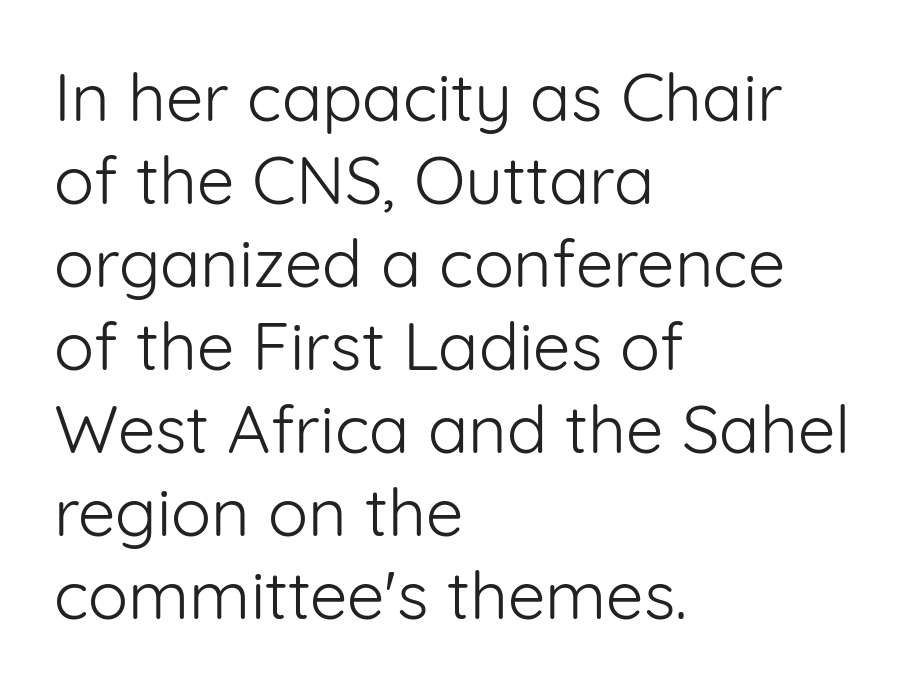
{"serif": "no", "italic": "no", "bold": "no", "weight": "light", "width": "normal", "stroke_contrast": "low", "x_height": "medium", "monospaced": "no", "underline": "no", "align": "left", "line_spacing_ratio": 1.24, "letter_spacing": "normal", "letter_spacing_em": 0.0, "glyph_px": 67}
